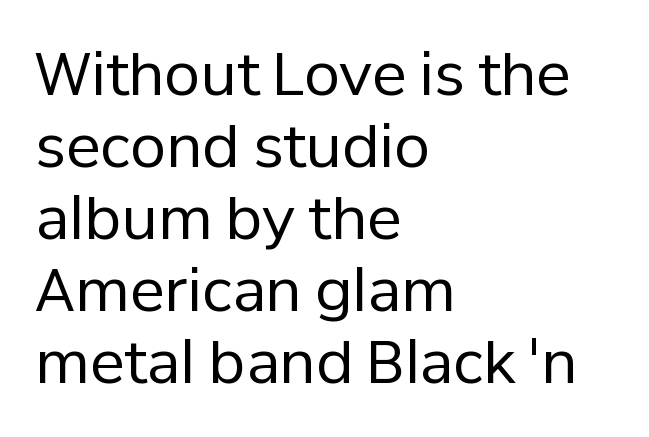
Q: Is the text bold? A: No.
Q: Is the text italic (slanted)? A: No, it is upright.
Q: Is the typeface a serif or a sans-serif typeface? A: Sans-serif.
Q: Is the text underlined? A: No.
Q: How is the paragraph aligned? A: Left-aligned.
Q: Is the spacing between letters normal or unusually wide? A: Normal.
Q: Width (condensed, normal, or wide)? A: Normal.
Q: Stroke contrast? A: Low.
Q: x-height? A: Medium.
Q: Monospaced? A: No.
